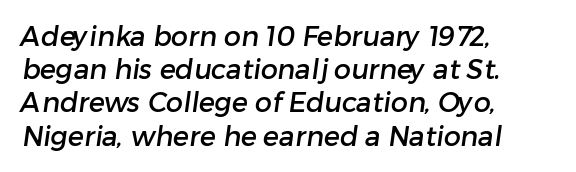
The image shows 27 px text type; set left-aligned, line spacing 1.23x, normal letter spacing, not underlined.
